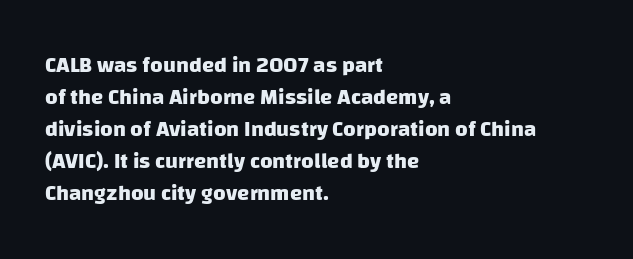
Q: Is the text bold? A: Yes.
Q: Is the text underlined? A: No.
Q: How is the paragraph aligned? A: Left-aligned.
Q: Is the spacing between letters normal or unusually wide? A: Normal.
Q: Is the spacing between lines tight, normal or loose? A: Normal.
